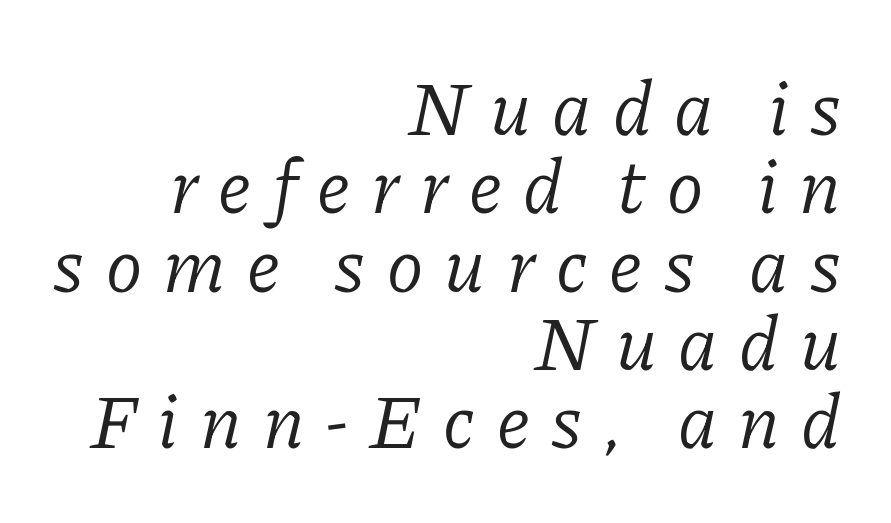
{"serif": "yes", "italic": "yes", "lean": "right", "slant_degrees": 11, "bold": "no", "weight": "light", "width": "normal", "stroke_contrast": "low", "x_height": "medium", "monospaced": "no", "underline": "no", "align": "right", "line_spacing": "tight", "line_spacing_ratio": 1.03, "letter_spacing": "wide", "letter_spacing_em": 0.28, "glyph_px": 76}
